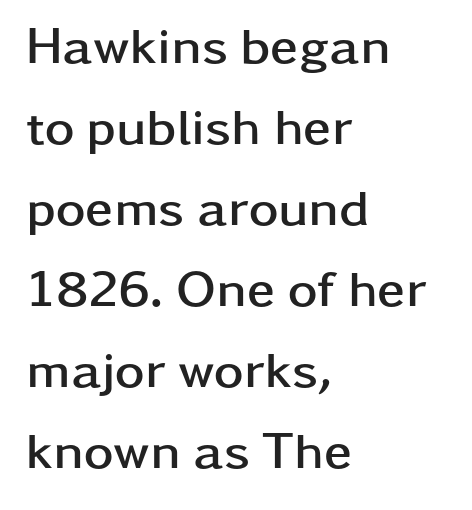
The image shows 51 px semibold, wide sans-serif type, upright; set left-aligned, normal line spacing (1.59x), normal letter spacing, not underlined; low stroke contrast and a medium x-height.
